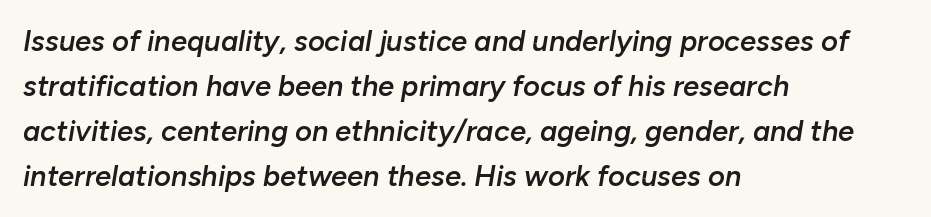
The image shows 29 px semibold type, italic (leaning right); set left-aligned, normal line spacing (1.55x), normal letter spacing, not underlined; low stroke contrast and a medium x-height.
